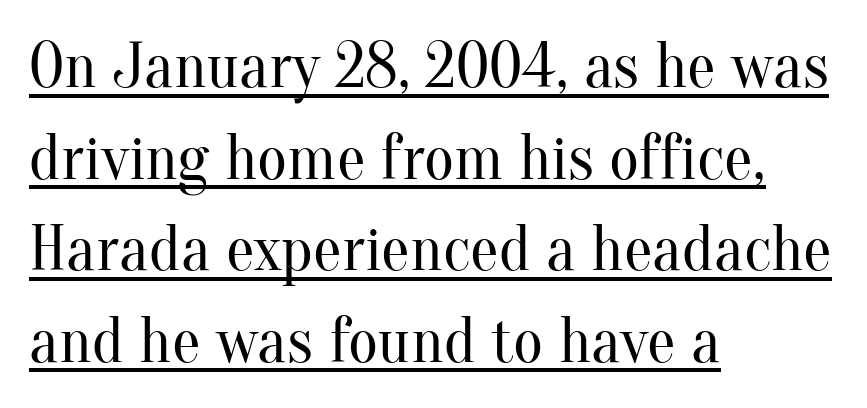
Underline: present. Style check: upright. These lines sit exactly where default settings would place them. A student would call this left alignment; a typographer would say flush left, rag right. The letters advance in unequal steps, a hallmark of proportional type. Observe the ordinary spacing: letters are neighbours, not strangers.
